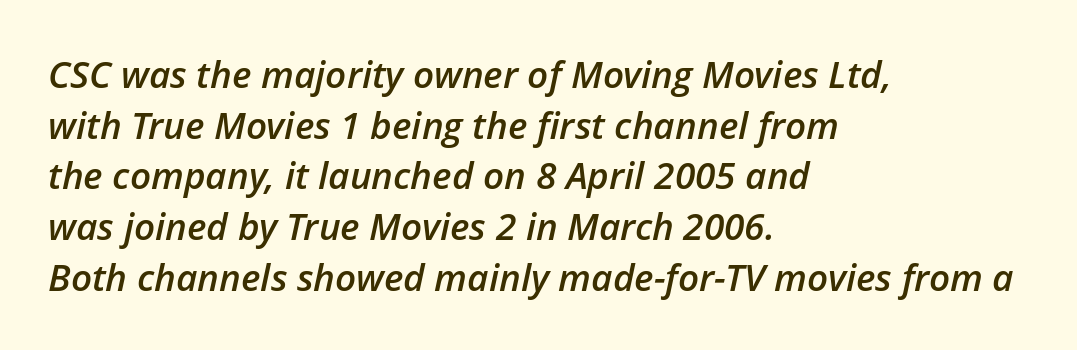
{"italic": "yes", "lean": "right", "slant_degrees": 12, "bold": "semi", "weight": "semibold", "width": "normal", "stroke_contrast": "low", "x_height": "medium", "monospaced": "no", "underline": "no", "align": "left", "line_spacing": "normal", "line_spacing_ratio": 1.37, "letter_spacing": "normal", "letter_spacing_em": 0.0, "glyph_px": 37}
